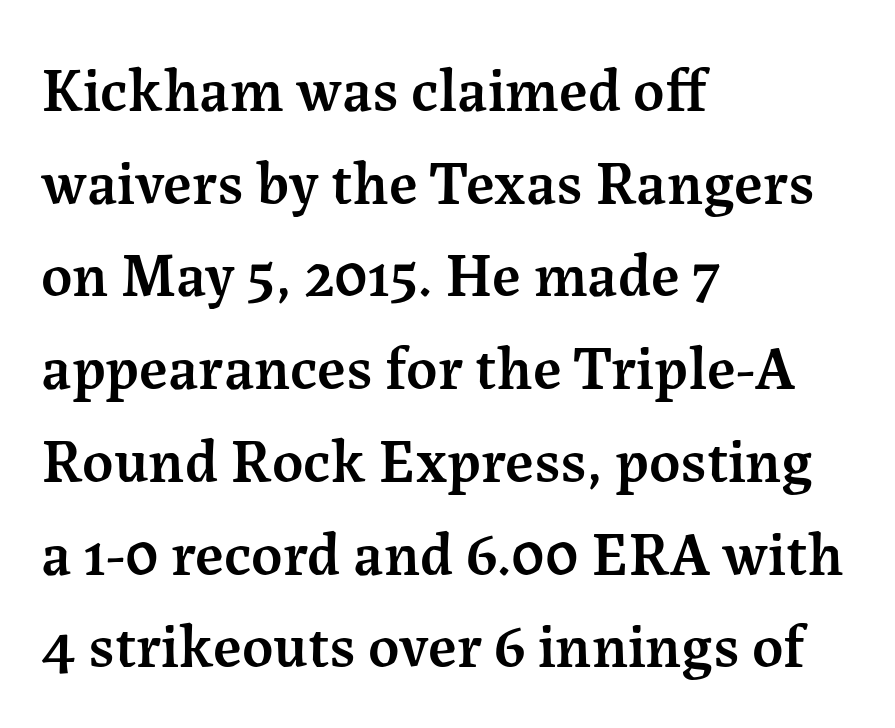
{"serif": "yes", "italic": "no", "bold": "semi", "weight": "semibold", "width": "normal", "stroke_contrast": "medium", "x_height": "medium", "monospaced": "no", "underline": "no", "align": "left", "line_spacing": "normal", "line_spacing_ratio": 1.52, "letter_spacing": "normal", "letter_spacing_em": 0.0, "glyph_px": 61}
